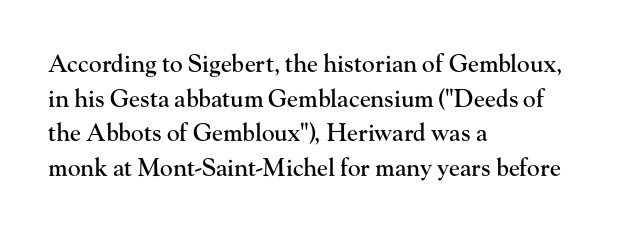
The image shows 24 px text type, upright; set left-aligned, normal line spacing (1.44x), normal letter spacing, not underlined.
